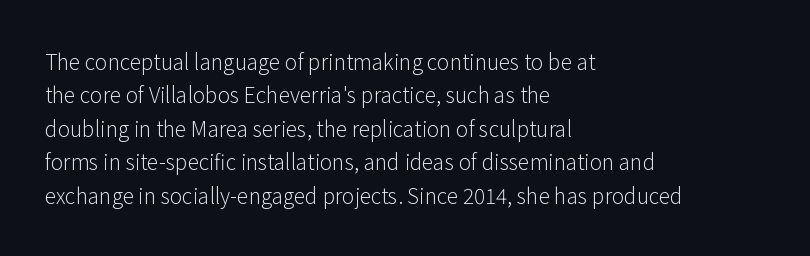
{"italic": "no", "bold": "no", "underline": "no", "align": "left", "line_spacing": "normal", "line_spacing_ratio": 1.59, "letter_spacing": "normal", "letter_spacing_em": 0.0, "glyph_px": 21}
